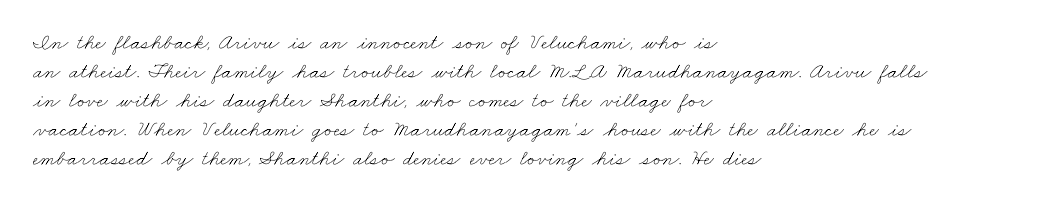
Rule under the text: the space is simply empty. There is no visible air inserted between adjacent glyphs. Summary of vertical rhythm: regular, with standard interline spacing. Bold? No — there's no thickening of the strokes. The typesetter chose a ragged-right arrangement here.
